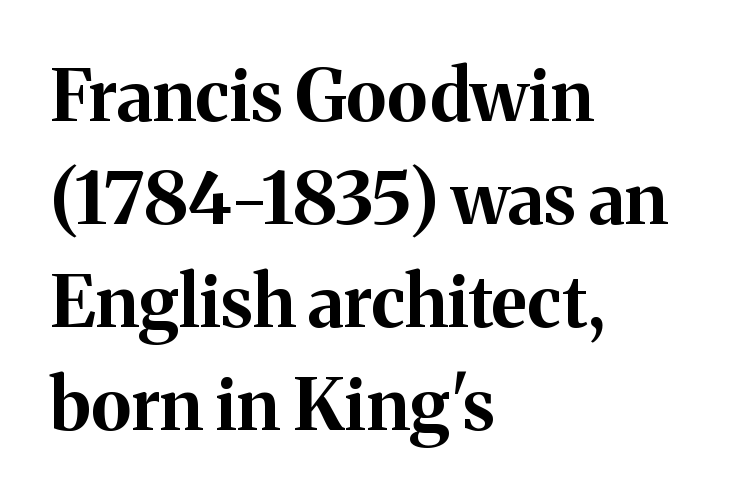
Compared with a centered layout, this one pins lines to the left instead. If you measured baseline to baseline, you'd find a middling distance. You could not count columns in this text — the font is proportionally spaced. Students, this is bold: see how much ink each stroke carries. Underline: absent. Serif or sans? Serif — the stroke terminals have little feet.
